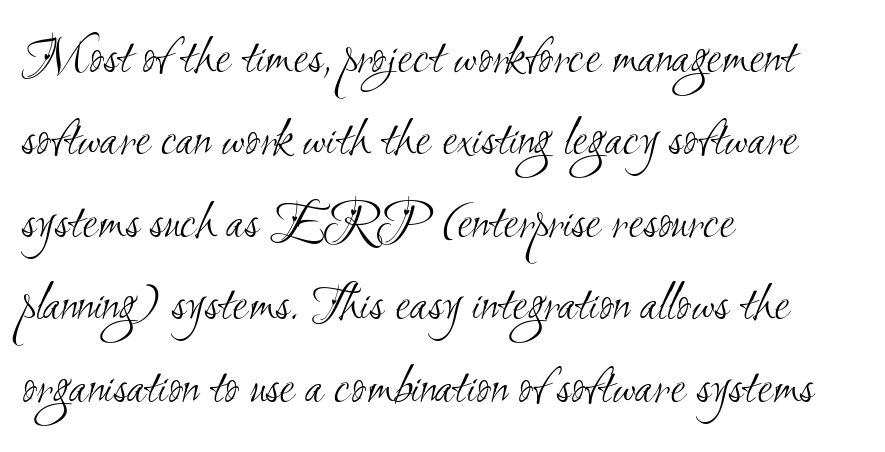
{"serif": "no", "bold": "no", "weight": "light", "width": "condensed", "stroke_contrast": "medium", "x_height": "small", "monospaced": "no", "underline": "no", "align": "left", "line_spacing": "normal", "line_spacing_ratio": 1.5, "letter_spacing": "normal", "letter_spacing_em": 0.0, "glyph_px": 55}
